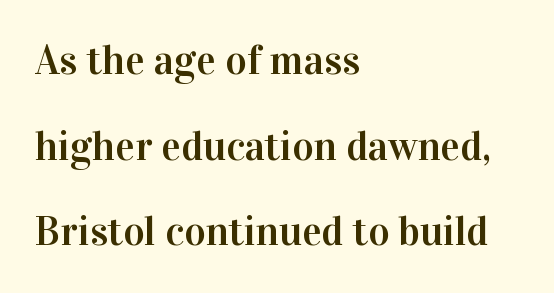
{"serif": "yes", "italic": "no", "width": "normal", "stroke_contrast": "high", "x_height": "medium", "monospaced": "no", "underline": "no", "align": "left", "line_spacing": "loose", "line_spacing_ratio": 2.09, "letter_spacing": "normal", "letter_spacing_em": 0.0, "glyph_px": 41}
